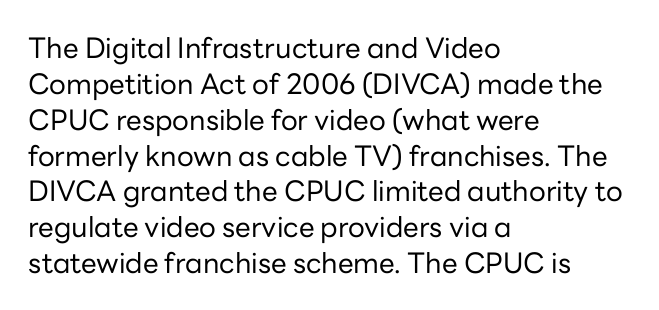
Q: Is the text bold? A: No.
Q: Is the text italic (slanted)? A: No, it is upright.
Q: Is the typeface a serif or a sans-serif typeface? A: Sans-serif.
Q: Is the text underlined? A: No.
Q: How is the paragraph aligned? A: Left-aligned.
Q: Is the spacing between letters normal or unusually wide? A: Normal.
Q: Is the spacing between lines tight, normal or loose? A: Normal.
Q: Width (condensed, normal, or wide)? A: Normal.
Q: Stroke contrast? A: Low.
Q: x-height? A: Medium.
Q: Monospaced? A: No.
